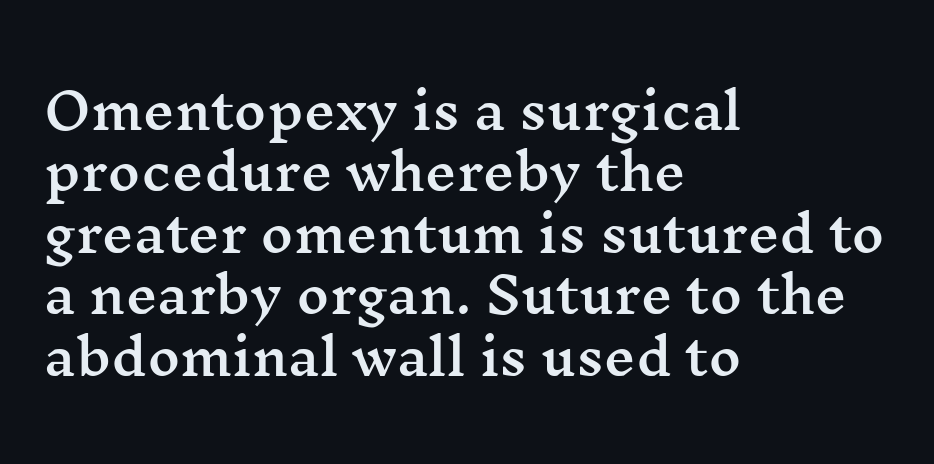
The space beneath each line is pristine and unruled. This sample uses a serif face. Proportional: the letters do not fall into vertical columns. Line beginnings align vertically; line endings do not.
